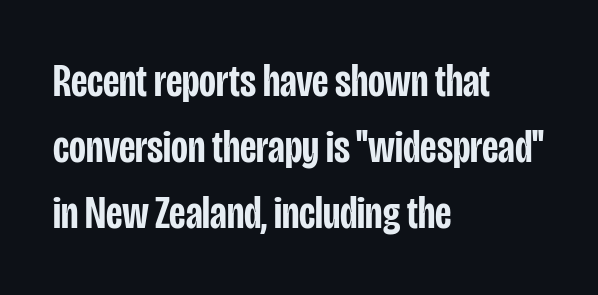
{"serif": "no", "italic": "no", "bold": "semi", "weight": "semibold", "width": "condensed", "stroke_contrast": "low", "x_height": "large", "monospaced": "no", "underline": "no", "align": "left", "line_spacing": "normal", "line_spacing_ratio": 1.44, "letter_spacing": "normal", "letter_spacing_em": 0.0, "glyph_px": 46}
